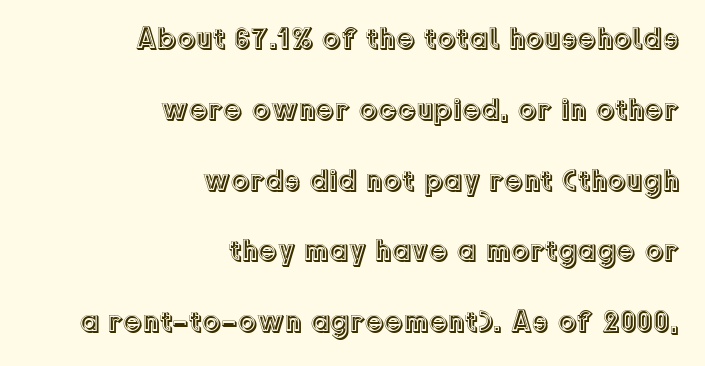
{"italic": "no", "width": "normal", "x_height": "medium", "monospaced": "no", "underline": "no", "align": "right", "line_spacing": "loose", "line_spacing_ratio": 2.36, "letter_spacing": "normal", "letter_spacing_em": 0.0, "glyph_px": 30}
